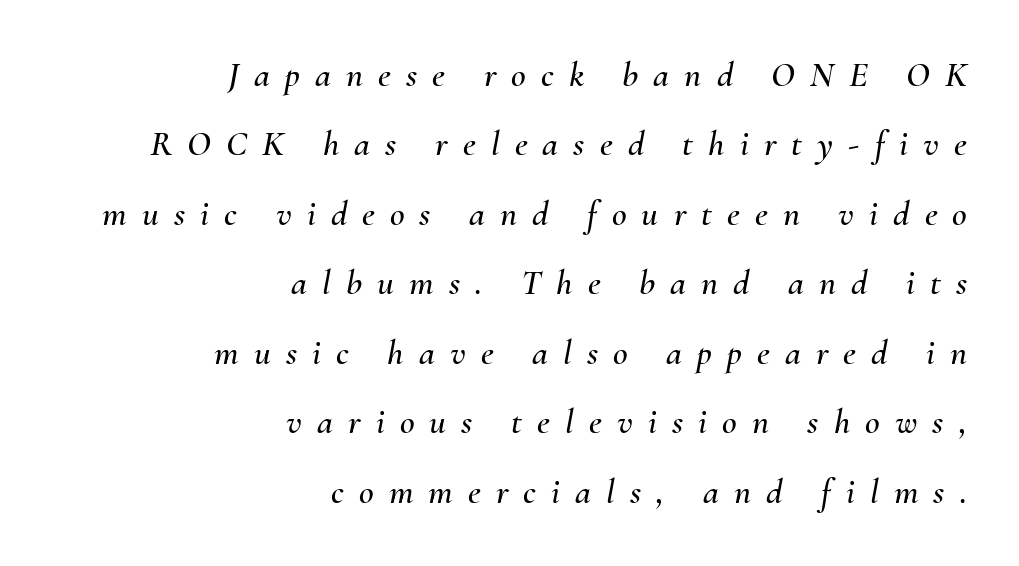
The area under the type is left untouched. You could fit nearly another row in the gap between these rows. The lines are quadded right. Each letter keeps its own natural width here, so spacing adapts to shape. Observe the lean: these are italic letterforms.
